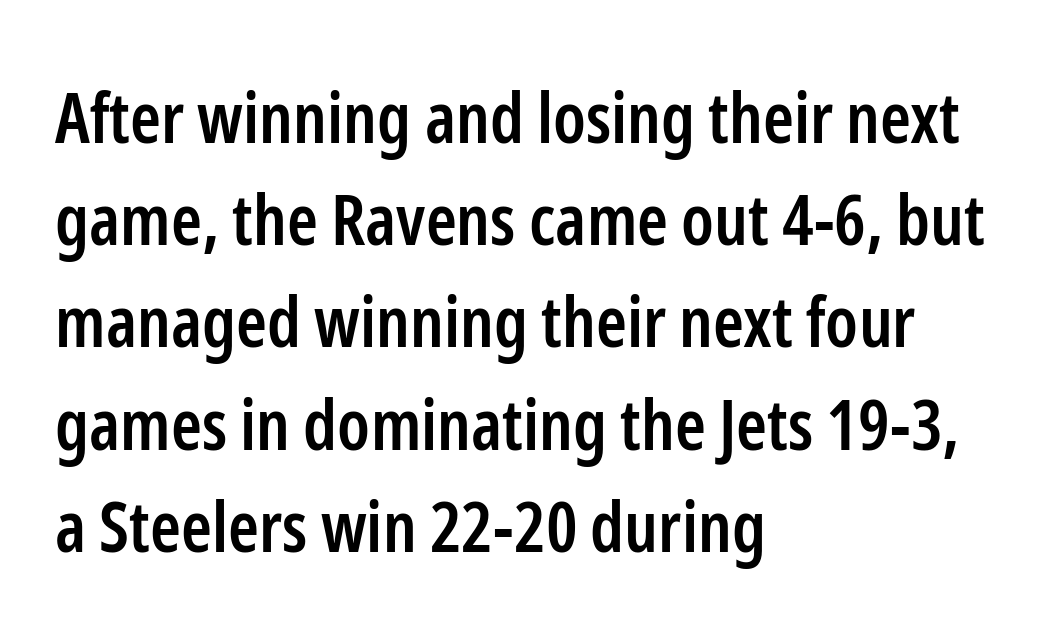
The image shows 70 px semibold, condensed sans-serif type, upright; set left-aligned, normal line spacing (1.46x), normal letter spacing, not underlined; low stroke contrast and a medium x-height.
